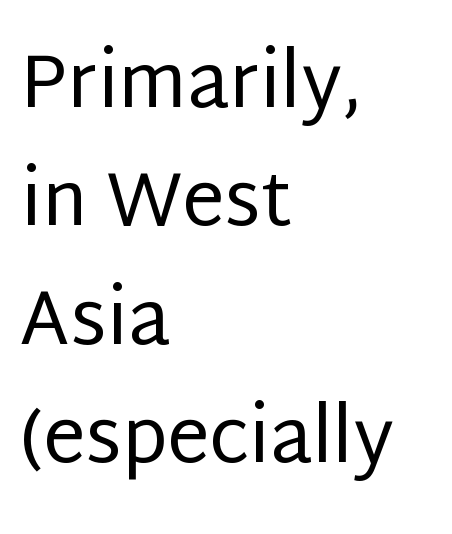
Posture: straight, roman, zero tilt. The zone under the glyphs is completely vacant. These lines are rendered in a variable-pitch font. Stroke thickness stays within the range of a standard reading face or lighter. The line-height multiplier appears to be the usual default. The designer went with a sans here, leaving each stem footless.
